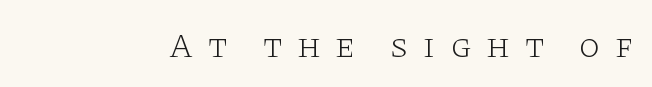
Typographically, this falls in the serif category. Italic? Not at all — the glyphs are vertical. This sample has the flowing, uneven cadence of proportional lettering. The strip under each line holds only bare page. Compared with typical body copy, the letter spacing here is much looser.
